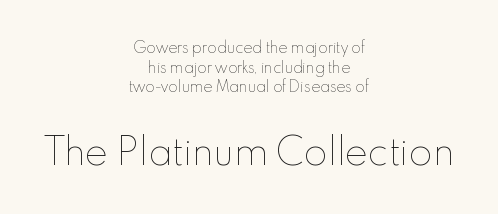
Varying glyph widths throughout — classic text-font behaviour. Summary of weight: not heavy and not bold. Line starts and ends both wander, symmetrically. Every character sits straight up, as roman type does. Decoration check: the copy has no underline.
